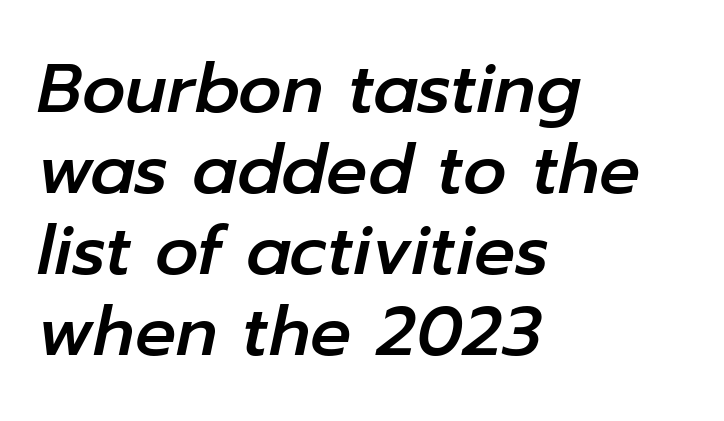
Words float on clear page, feet unadorned. The ragged edge is on the right, which tells us the setting is flush left. These lines are rendered in a variable-pitch font. In terms of letterspacing, this is plain default setting.
